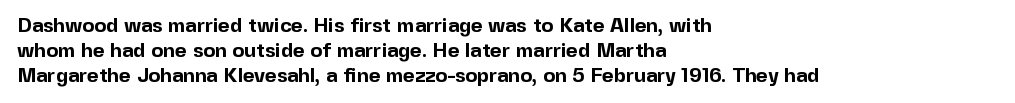
The image shows 20 px bold type, upright; set left-aligned, line spacing 1.24x, normal letter spacing, not underlined.
